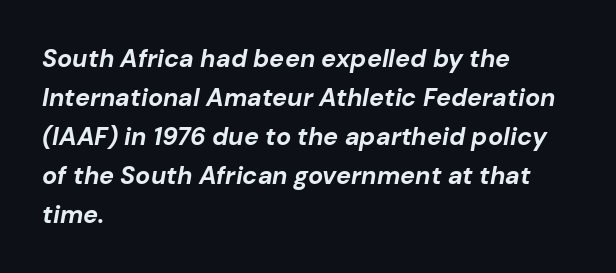
{"italic": "yes", "lean": "right", "slant_degrees": 10, "bold": "yes", "underline": "no", "align": "left", "line_spacing": "normal", "line_spacing_ratio": 1.56, "letter_spacing": "normal", "letter_spacing_em": 0.0, "glyph_px": 25}
